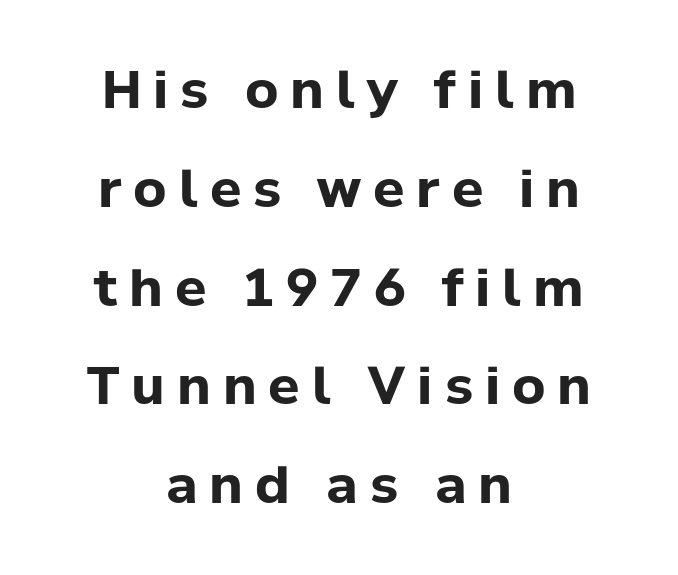
The compositor balanced each line on the midline. This sample trades compactness for vertical openness between lines. Decoration check: the copy has no underline. Style check: upright. I'd describe the lettering as bold — thick and assertive.
